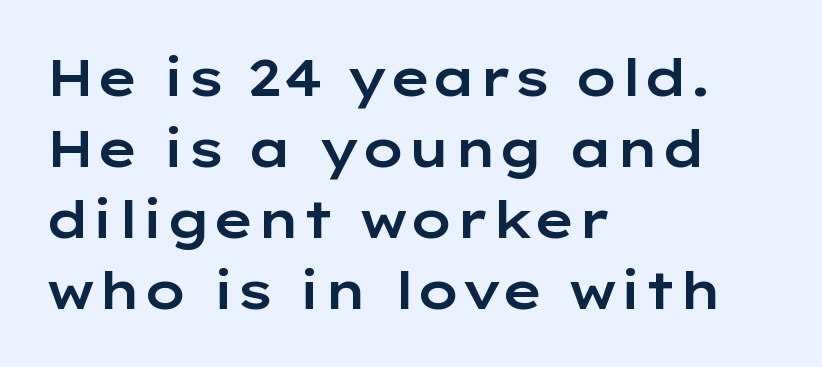
The image shows 51 px wide sans-serif type, upright; set left-aligned, normal line spacing (1.39x), normal letter spacing, not underlined; low stroke contrast and a medium x-height.
